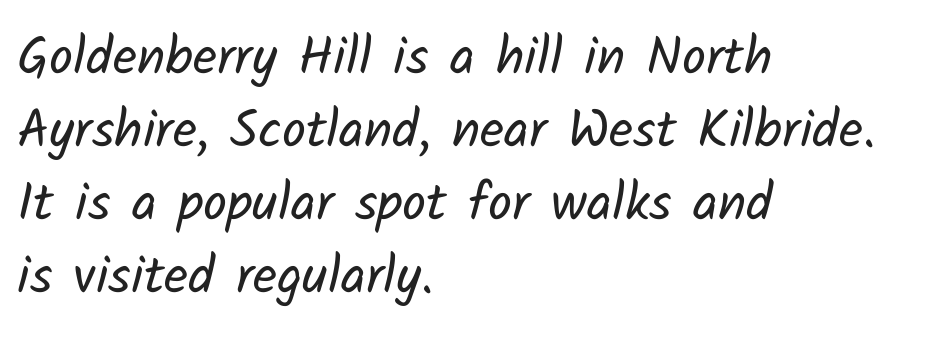
Just letters on the line, the space beneath them empty. Stroke terminals: plain, sans-serif. Think standard paragraph weight, or any step lighter than that. Nobody touched the tracking dial on this one. One-word summary of the alignment: left. Reading down the column, the eye jumps a familiar distance to each next line.
